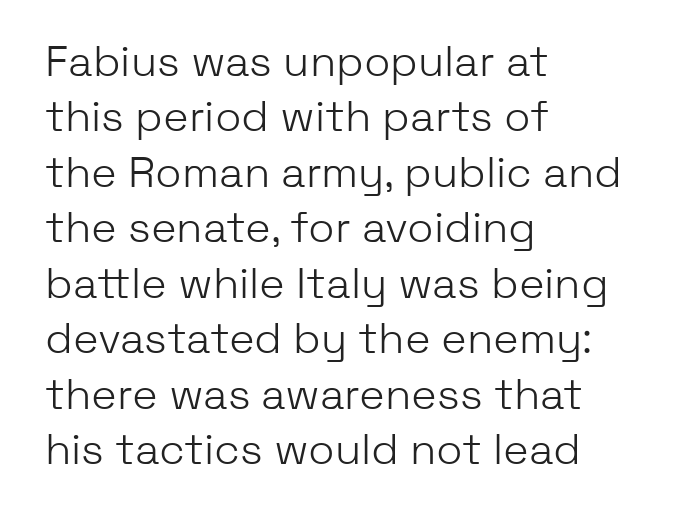
Q: Is the text bold? A: No.
Q: Is the text italic (slanted)? A: No, it is upright.
Q: Is the typeface a serif or a sans-serif typeface? A: Sans-serif.
Q: Is the text underlined? A: No.
Q: How is the paragraph aligned? A: Left-aligned.
Q: Is the spacing between letters normal or unusually wide? A: Normal.
Q: Is the spacing between lines tight, normal or loose? A: Normal.
Q: Width (condensed, normal, or wide)? A: Normal.
Q: Stroke contrast? A: Low.
Q: x-height? A: Medium.
Q: Monospaced? A: No.
